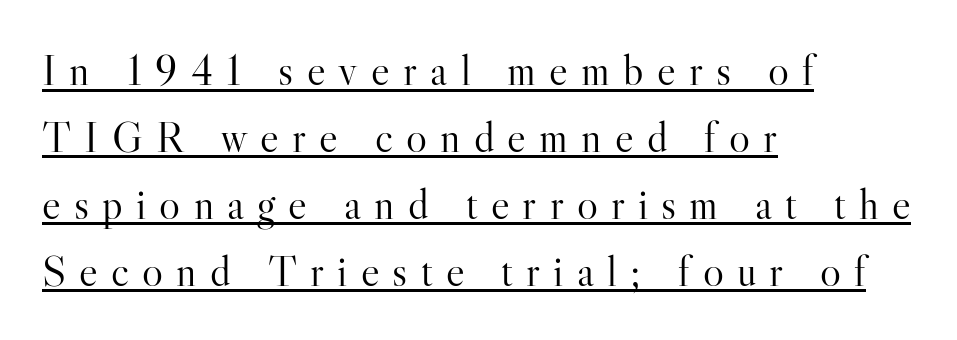
The image shows 44 px light serif type, upright; set left-aligned, normal line spacing (1.52x), unusually wide letter spacing (+0.3 em), underlined; high stroke contrast and a small x-height.
